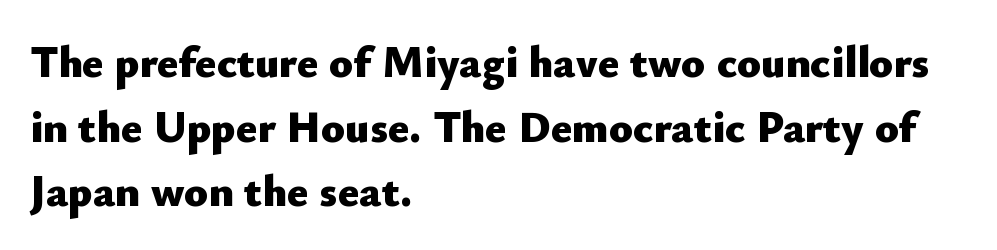
{"serif": "no", "italic": "no", "bold": "yes", "weight": "heavy", "width": "normal", "stroke_contrast": "low", "x_height": "small", "monospaced": "no", "underline": "no", "align": "left", "line_spacing": "normal", "line_spacing_ratio": 1.47, "letter_spacing": "normal", "letter_spacing_em": 0.0, "glyph_px": 44}
